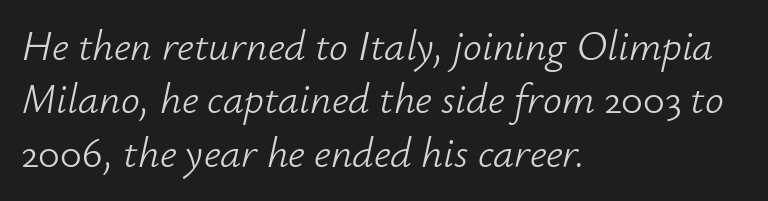
{"italic": "yes", "lean": "right", "slant_degrees": 12, "bold": "no", "weight": "light", "width": "normal", "stroke_contrast": "low", "x_height": "small", "monospaced": "no", "underline": "no", "align": "left", "line_spacing": "normal", "line_spacing_ratio": 1.27, "letter_spacing": "normal", "letter_spacing_em": 0.0, "glyph_px": 42}
